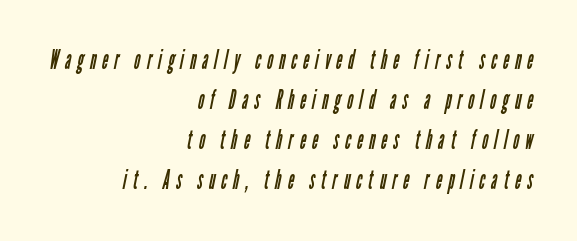
Q: Is the text bold? A: No.
Q: Is the text underlined? A: No.
Q: How is the paragraph aligned? A: Right-aligned.
Q: Is the spacing between letters normal or unusually wide? A: Unusually wide.
Q: Is the spacing between lines tight, normal or loose? A: Normal.
